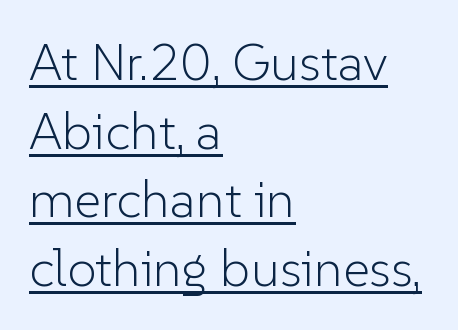
The image shows 52 px light sans-serif type, upright; set left-aligned, normal line spacing (1.32x), normal letter spacing, underlined; low stroke contrast and a medium x-height.
